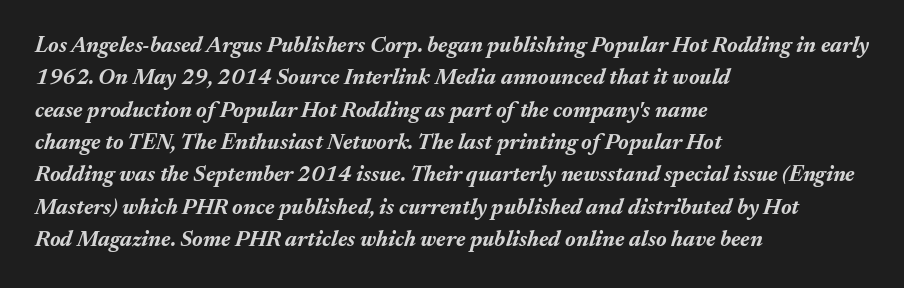
Plenty of ink on the page — the face is bold. A typesetter would mark this as italic. Compared with typical paragraphs, the rows here are spaced about the same. The gaps between neighbouring characters are ordinary and unremarkable.
